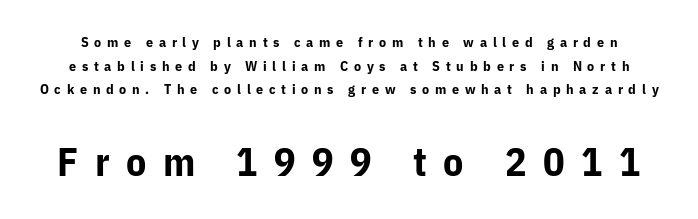
Q: Is the text bold? A: Yes.
Q: Is the text italic (slanted)? A: No, it is upright.
Q: Is the typeface a serif or a sans-serif typeface? A: Sans-serif.
Q: Is the text underlined? A: No.
Q: Is the spacing between letters normal or unusually wide? A: Unusually wide.
Q: Is the spacing between lines tight, normal or loose? A: Normal.
Q: Which block of text is set in a larger size, the first (top) or the second (bottom)? A: The second (bottom) one.
Q: Width (condensed, normal, or wide)? A: Normal.
Q: Stroke contrast? A: Low.
Q: x-height? A: Medium.
Q: Monospaced? A: No.
